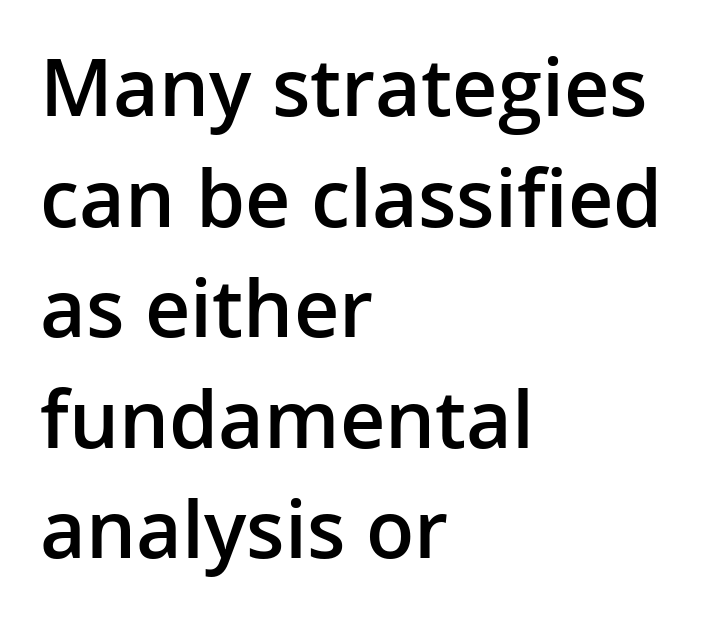
Q: Is the text bold? A: Semi-bold.
Q: Is the text italic (slanted)? A: No, it is upright.
Q: Is the typeface a serif or a sans-serif typeface? A: Sans-serif.
Q: Is the text underlined? A: No.
Q: How is the paragraph aligned? A: Left-aligned.
Q: Is the spacing between letters normal or unusually wide? A: Normal.
Q: Is the spacing between lines tight, normal or loose? A: Normal.
Q: Width (condensed, normal, or wide)? A: Normal.
Q: Stroke contrast? A: Low.
Q: x-height? A: Medium.
Q: Monospaced? A: No.
